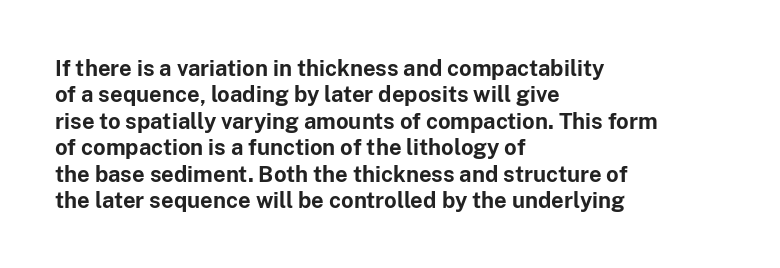
Stroke thickness is high; the sample reads as a true bold. Underline: absent. The horizontal fit of the characters is conventional and even. Do the letters lean? They stand straight. Horizontal alignment here is leftward, the default for most running prose.
